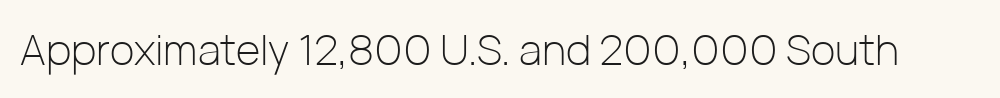
The image shows 42 px light sans-serif type, upright; set normal letter spacing, not underlined; low stroke contrast and a medium x-height.
